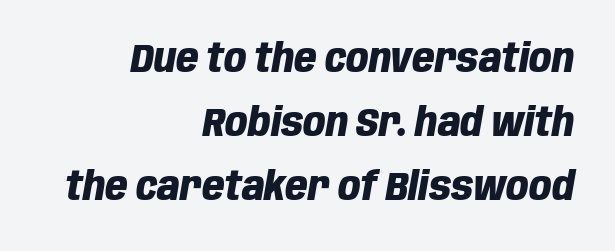
The image shows 39 px heavy, condensed type, italic (leaning right); set right-aligned, normal line spacing (1.64x), normal letter spacing, not underlined; low stroke contrast and a large x-height.
